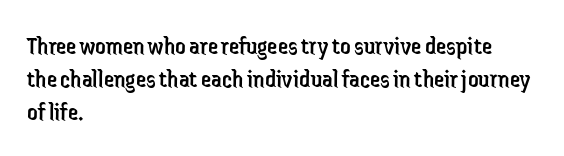
Q: Is the text bold? A: No.
Q: Is the text italic (slanted)? A: No, it is upright.
Q: Is the text underlined? A: No.
Q: How is the paragraph aligned? A: Left-aligned.
Q: Is the spacing between letters normal or unusually wide? A: Normal.
Q: Is the spacing between lines tight, normal or loose? A: Normal.
